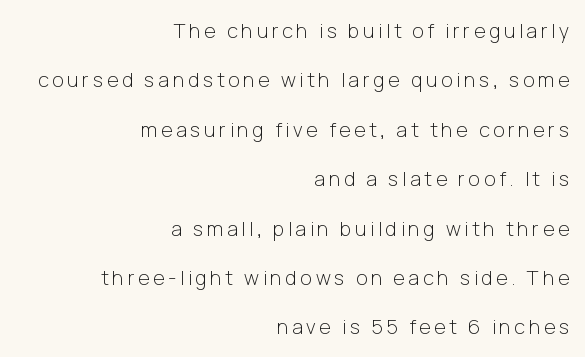
Short and long lines alike share a common ending point at right. The axis of the letterforms is exactly vertical. Unbolded letterforms with no extra heft. The glyphs are unaccompanied by any horizontal stroke below them.
